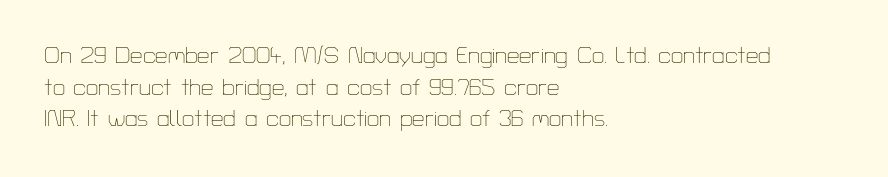
The image shows 22 px text type, upright; set left-aligned, normal line spacing (1.44x), normal letter spacing, not underlined.
